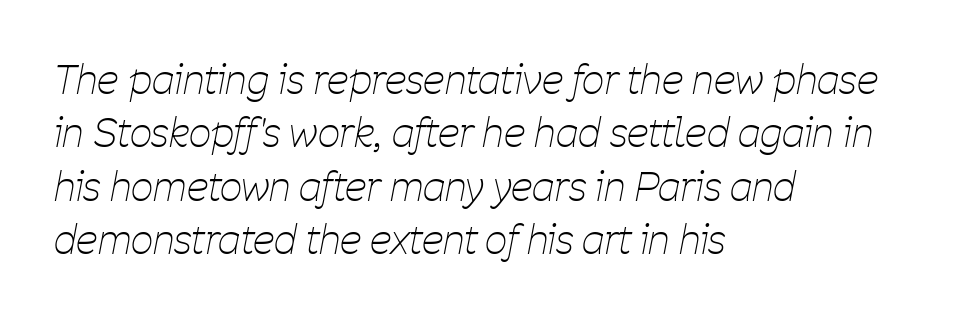
{"italic": "yes", "lean": "right", "slant_degrees": 11, "bold": "no", "weight": "thin", "width": "condensed", "stroke_contrast": "low", "x_height": "medium", "monospaced": "no", "underline": "no", "align": "left", "line_spacing": "normal", "line_spacing_ratio": 1.37, "letter_spacing": "normal", "letter_spacing_em": 0.0, "glyph_px": 39}
